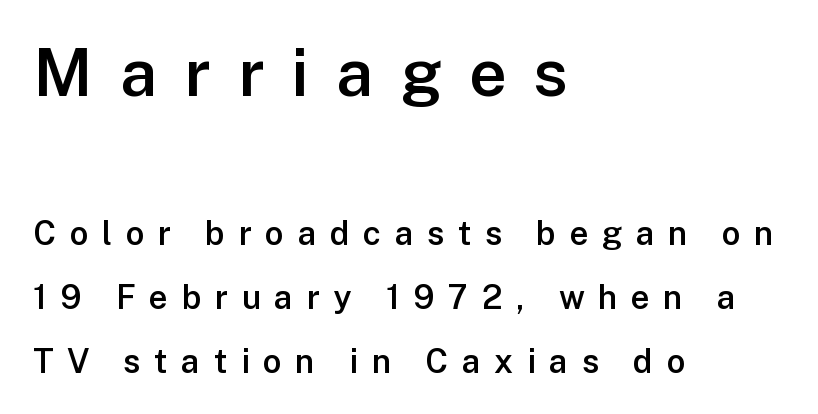
The lettering stays uniformly vertical, giving the passage a roman look. Here the first block reads like a headline and the second like body copy. The passage shown has open, widely tracked lettering throughout. Set as a demibold, roughly 600 on the weight scale. The rag falls on the right side of this text block. What kind of face is this? One without serifs — a sans.
